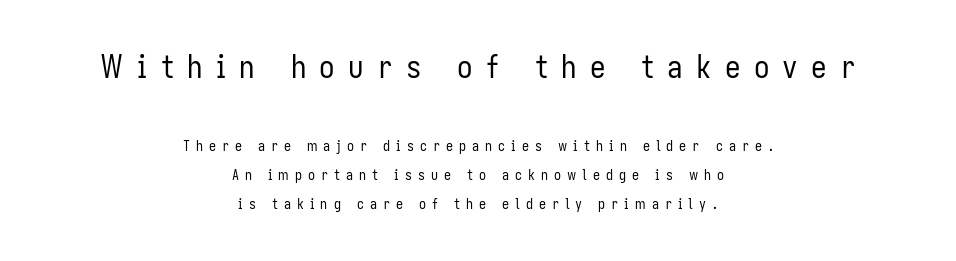
Whoever set this chose breathing room over compactness in the vertical rhythm. Ordinary non-slanted type is in use. Two sizes are in play, and the larger belongs to the first block. One-word summary of the alignment: center.
